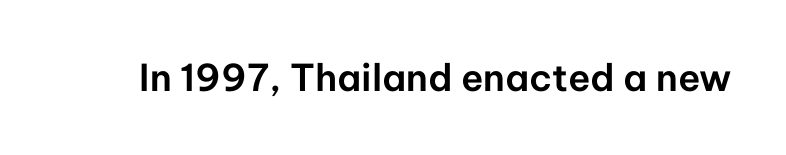
Spacing between characters is what you'd get straight out of the box. Just letters on the line, the space beneath them empty. This rendering employs a face without finishing strokes, i.e., a sans-serif. Each letter keeps its own natural width here, so spacing adapts to shape. Quick note: not italic, upright.
